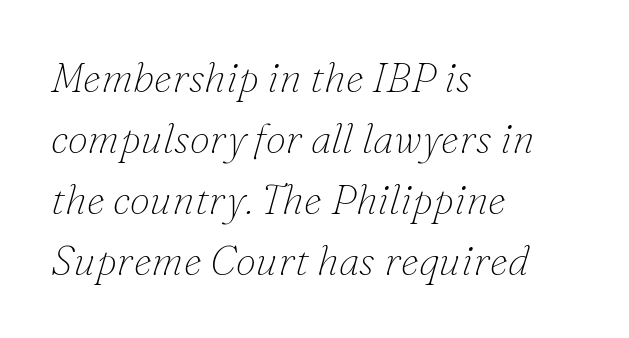
The image shows 41 px thin serif type, italic (leaning right); set left-aligned, normal line spacing (1.49x), normal letter spacing, not underlined; low stroke contrast and a small x-height.
